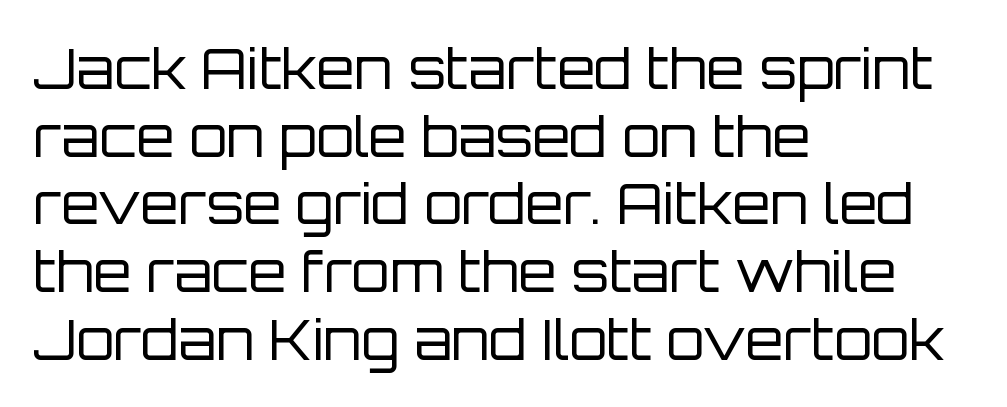
Q: Is the text bold? A: No.
Q: Is the text italic (slanted)? A: No, it is upright.
Q: Is the typeface a serif or a sans-serif typeface? A: Sans-serif.
Q: Is the text underlined? A: No.
Q: How is the paragraph aligned? A: Left-aligned.
Q: Is the spacing between letters normal or unusually wide? A: Normal.
Q: Width (condensed, normal, or wide)? A: Normal.
Q: Stroke contrast? A: Low.
Q: x-height? A: Large.
Q: Monospaced? A: No.
